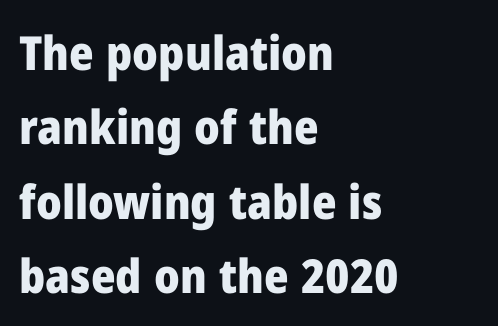
Q: Is the text bold? A: Yes.
Q: Is the text italic (slanted)? A: No, it is upright.
Q: Is the typeface a serif or a sans-serif typeface? A: Sans-serif.
Q: Is the text underlined? A: No.
Q: How is the paragraph aligned? A: Left-aligned.
Q: Is the spacing between letters normal or unusually wide? A: Normal.
Q: Is the spacing between lines tight, normal or loose? A: Normal.
Q: Width (condensed, normal, or wide)? A: Normal.
Q: Stroke contrast? A: Low.
Q: x-height? A: Medium.
Q: Monospaced? A: No.
